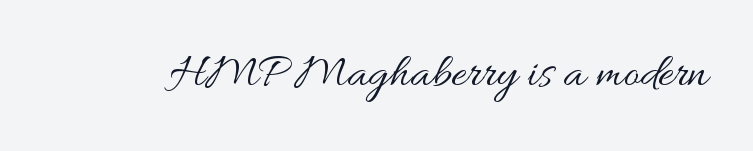
Summary of weight: not heavy and not bold. This sample has the flowing, uneven cadence of proportional lettering. The rendering keeps characters at their native spacing. Bare-footed words on every line.
